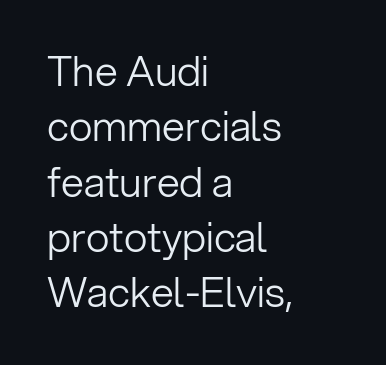
Q: Is the text bold? A: No.
Q: Is the text italic (slanted)? A: No, it is upright.
Q: Is the typeface a serif or a sans-serif typeface? A: Sans-serif.
Q: Is the text underlined? A: No.
Q: How is the paragraph aligned? A: Left-aligned.
Q: Is the spacing between letters normal or unusually wide? A: Normal.
Q: Is the spacing between lines tight, normal or loose? A: Normal.
Q: Width (condensed, normal, or wide)? A: Normal.
Q: Stroke contrast? A: Low.
Q: x-height? A: Medium.
Q: Monospaced? A: No.
